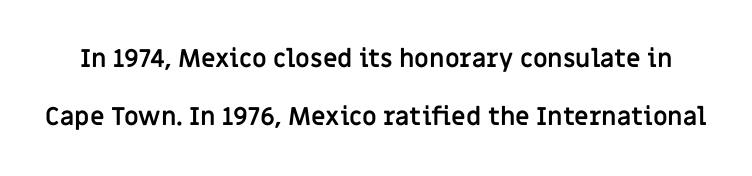
{"italic": "no", "bold": "yes", "underline": "no", "line_spacing": "loose", "line_spacing_ratio": 2.31, "letter_spacing": "normal", "letter_spacing_em": 0.0, "glyph_px": 25}
